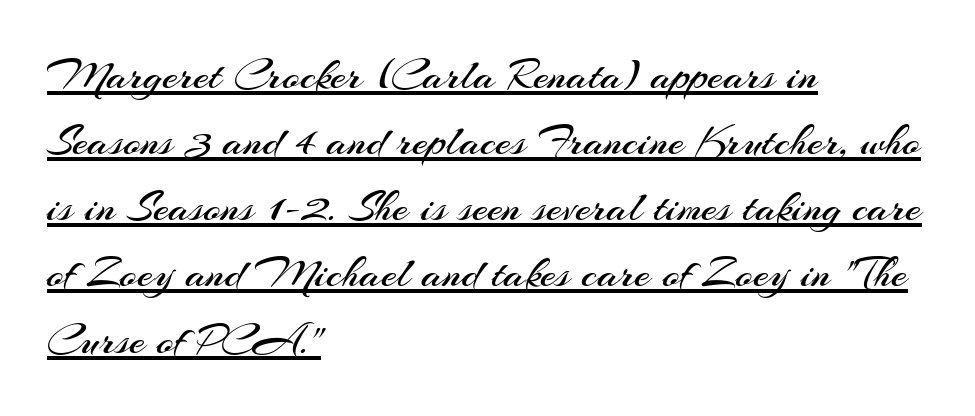
Q: Is the text bold? A: No.
Q: Is the text italic (slanted)? A: Yes.
Q: Is the typeface a serif or a sans-serif typeface? A: Sans-serif.
Q: Is the text underlined? A: Yes.
Q: How is the paragraph aligned? A: Left-aligned.
Q: Is the spacing between letters normal or unusually wide? A: Normal.
Q: Is the spacing between lines tight, normal or loose? A: Normal.
Q: Width (condensed, normal, or wide)? A: Normal.
Q: Stroke contrast? A: Medium.
Q: x-height? A: Small.
Q: Monospaced? A: No.
